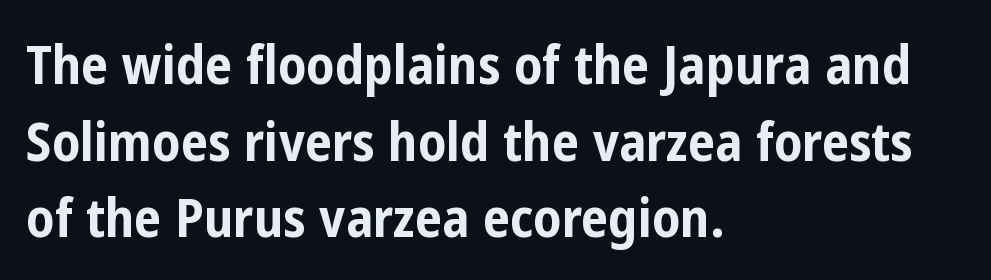
Q: Is the text bold? A: Yes.
Q: Is the text italic (slanted)? A: No, it is upright.
Q: Is the typeface a serif or a sans-serif typeface? A: Sans-serif.
Q: Is the text underlined? A: No.
Q: How is the paragraph aligned? A: Left-aligned.
Q: Is the spacing between letters normal or unusually wide? A: Normal.
Q: Is the spacing between lines tight, normal or loose? A: Normal.
Q: Width (condensed, normal, or wide)? A: Condensed.
Q: Stroke contrast? A: Low.
Q: x-height? A: Medium.
Q: Monospaced? A: No.
